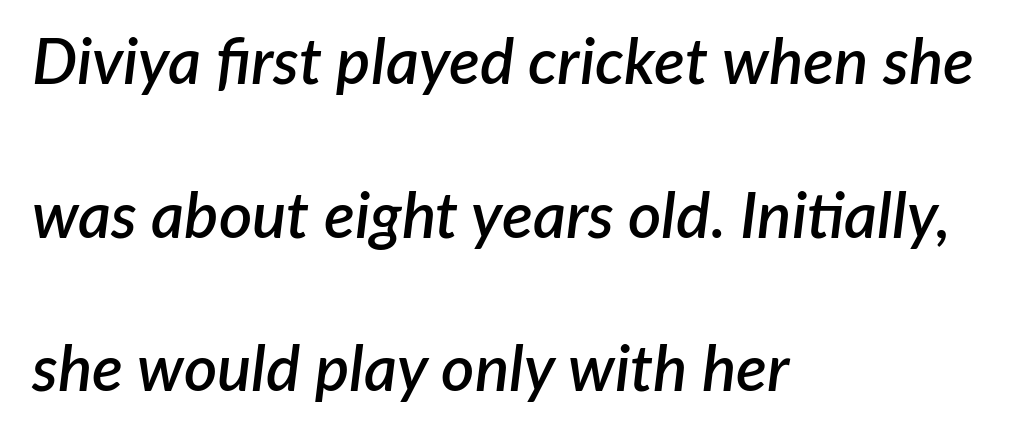
Each line starts at the same left margin while the right side varies. Think of a printed novel: that variable character pitch is what you see here. Slanted lettering throughout. Students, observe: this is what heavily led, spacious text looks like. Compared with typical body copy, the letter spacing here is the same.
